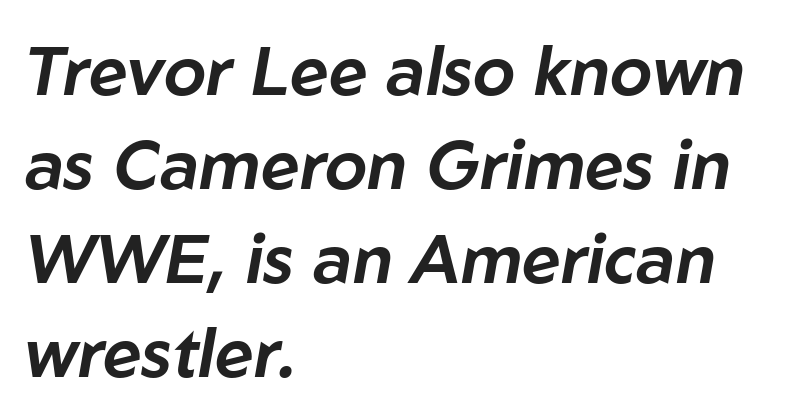
{"italic": "yes", "lean": "right", "slant_degrees": 10, "width": "normal", "stroke_contrast": "low", "x_height": "medium", "monospaced": "no", "underline": "no", "align": "left", "line_spacing": "normal", "line_spacing_ratio": 1.38, "letter_spacing": "normal", "letter_spacing_em": 0.0, "glyph_px": 68}
